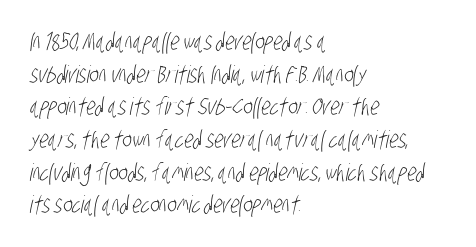
On a weight scale, this lands at 450 or below. The type is set solid horizontally, with unmodified tracking. Every row of glyphs begins at an identical x-position on the left. This rendering features lettering with no underline.
